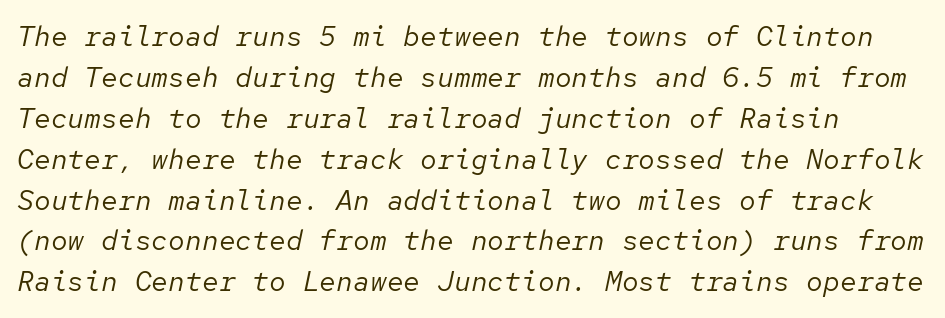
{"italic": "yes", "lean": "right", "slant_degrees": 12, "bold": "no", "weight": "regular", "width": "normal", "stroke_contrast": "low", "x_height": "medium", "monospaced": "yes", "underline": "no", "line_spacing": "normal", "line_spacing_ratio": 1.46, "letter_spacing": "normal", "letter_spacing_em": 0.0, "glyph_px": 28}
